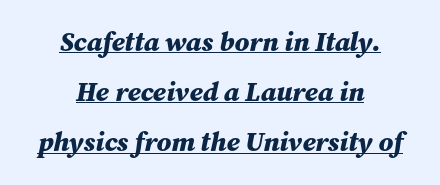
Q: Is the text bold? A: Yes.
Q: Is the text italic (slanted)? A: Yes, it leans right by about 12 degrees.
Q: Is the text underlined? A: Yes.
Q: How is the paragraph aligned? A: Centered.
Q: Is the spacing between letters normal or unusually wide? A: Normal.
